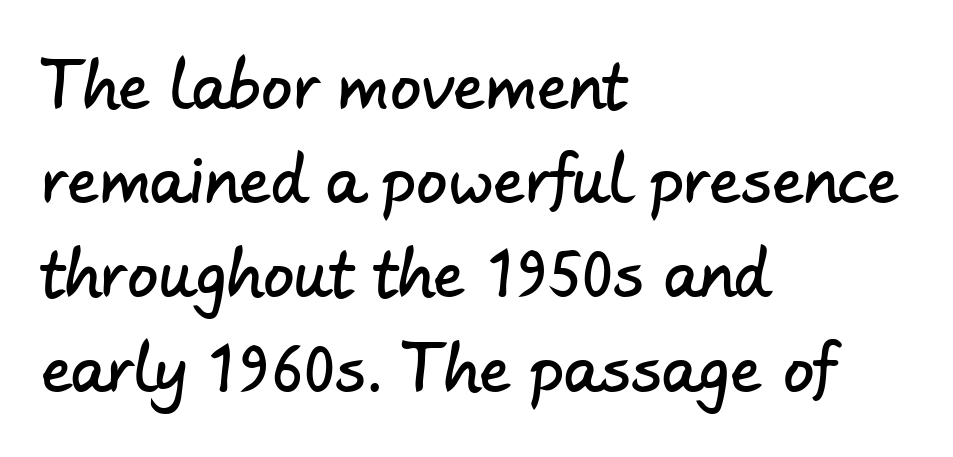
Do the characters align in a grid? No, the font is proportional. The letters sit at their default tracking, neither squeezed nor spread. The font family rendered here belongs to the sans-serif group. Horizontally, the lines are justified to the leading edge only.
